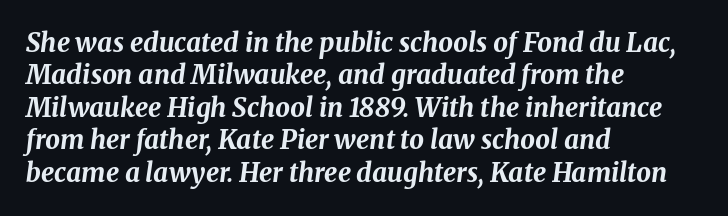
The image shows 26 px bold type, italic (leaning right); set left-aligned, normal line spacing (1.25x), normal letter spacing, not underlined.
